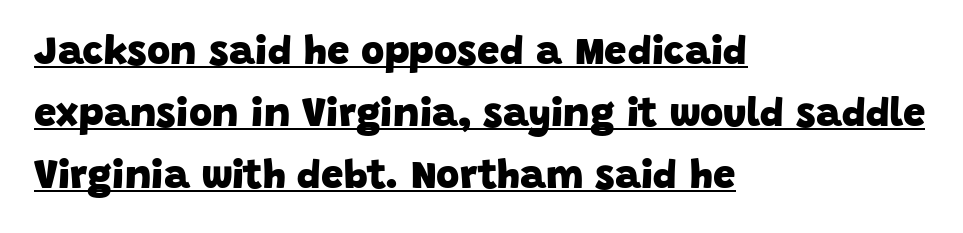
The lines sit at an ordinary, default distance from one another. The face used here is proportionally spaced, like ordinary book or web type. The text was rendered using a sans face with plain stroke endings. These words are printed bold, with thick strokes throughout.
